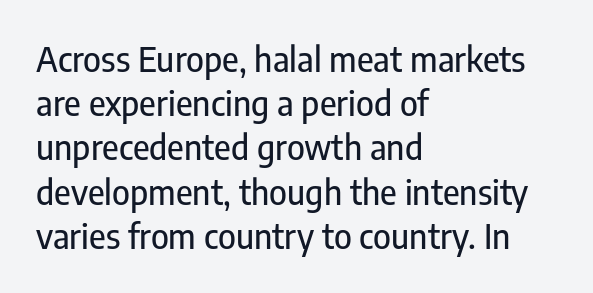
Line beginnings align vertically; line endings do not. Reading down the column, the eye jumps a familiar distance to each next line. A typesetter would call this zero additional tracking. Check where the strokes stop: nothing finishes them off — pure sans.
